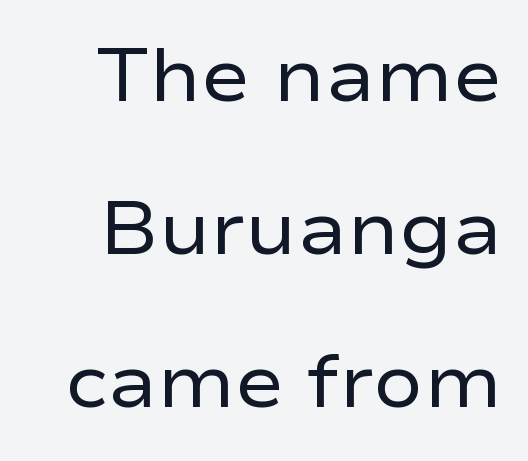
{"serif": "no", "italic": "no", "bold": "no", "weight": "regular", "width": "wide", "stroke_contrast": "low", "x_height": "medium", "monospaced": "no", "underline": "no", "line_spacing": "loose", "line_spacing_ratio": 2.07, "letter_spacing": "normal", "letter_spacing_em": 0.0, "glyph_px": 74}
